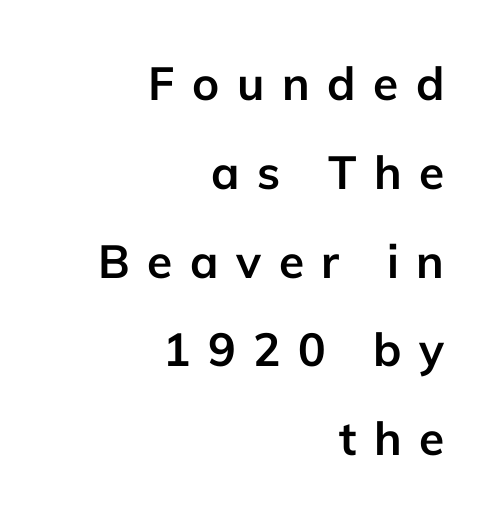
Quick note: not italic, upright. Varying glyph widths throughout — classic text-font behaviour. Weight check: bold — yes, fully. A clean baseline with only descenders dipping below it. Students, note that the glyphs here are deliberately spaced far apart. How would I describe the line gaps? Wide and relaxed.
